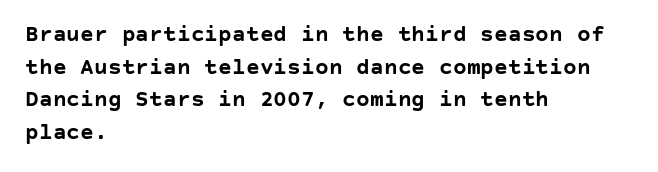
{"italic": "no", "bold": "yes", "underline": "no", "align": "left", "line_spacing": "normal", "line_spacing_ratio": 1.42, "letter_spacing": "normal", "letter_spacing_em": 0.0, "glyph_px": 23}
